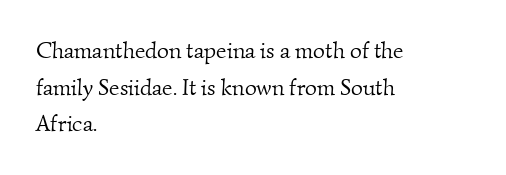
The image shows 23 px text type; set left-aligned, normal line spacing (1.59x), normal letter spacing, not underlined.
